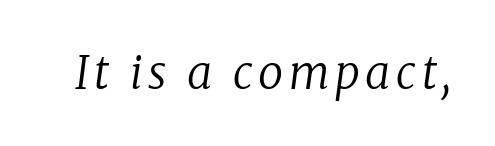
Q: Is the text bold? A: No.
Q: Is the text italic (slanted)? A: Yes, it leans right by about 8 degrees.
Q: Is the typeface a serif or a sans-serif typeface? A: Serif.
Q: Is the text underlined? A: No.
Q: Width (condensed, normal, or wide)? A: Normal.
Q: Stroke contrast? A: Low.
Q: x-height? A: Medium.
Q: Monospaced? A: No.
